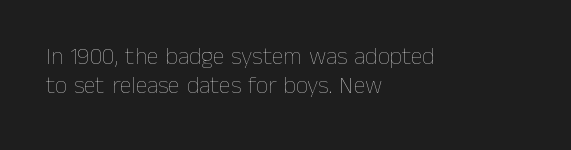
Horizontal alignment here is leftward, the default for most running prose. Is the stroke heavy? The answer is a plain regular-or-lighter. Posture: upright roman. The baseline area is clear. Between one letter and the next there's only the usual sliver of space.
